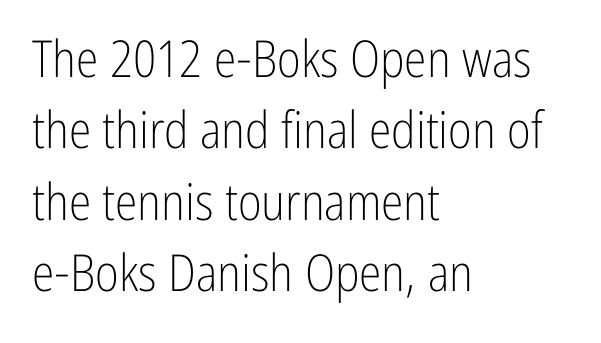
{"serif": "no", "italic": "no", "bold": "no", "weight": "light", "width": "condensed", "stroke_contrast": "low", "x_height": "medium", "monospaced": "no", "underline": "no", "align": "left", "line_spacing": "normal", "line_spacing_ratio": 1.4, "letter_spacing": "normal", "letter_spacing_em": 0.0, "glyph_px": 51}
